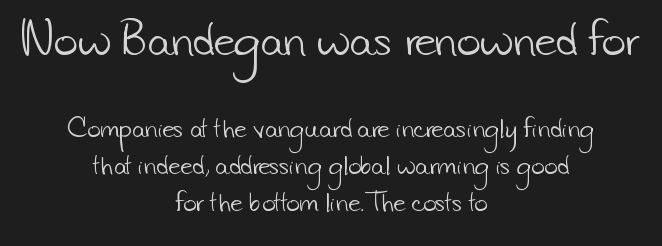
{"serif": "no", "bold": "no", "weight": "light", "width": "normal", "stroke_contrast": "low", "x_height": "small", "monospaced": "no", "underline": "no", "align": "center", "line_spacing": "normal", "line_spacing_ratio": 1.6, "letter_spacing": "normal", "letter_spacing_em": 0.0, "larger_block": "first", "size_ratio": 1.78, "glyph_px": 41}
